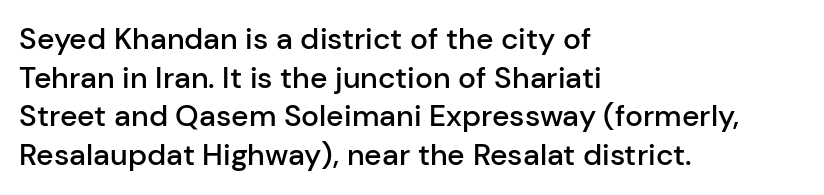
Q: Is the text bold? A: Semi-bold.
Q: Is the text italic (slanted)? A: No, it is upright.
Q: Is the typeface a serif or a sans-serif typeface? A: Sans-serif.
Q: Is the text underlined? A: No.
Q: How is the paragraph aligned? A: Left-aligned.
Q: Is the spacing between letters normal or unusually wide? A: Normal.
Q: Is the spacing between lines tight, normal or loose? A: Normal.
Q: Width (condensed, normal, or wide)? A: Normal.
Q: Stroke contrast? A: Low.
Q: x-height? A: Medium.
Q: Monospaced? A: No.
